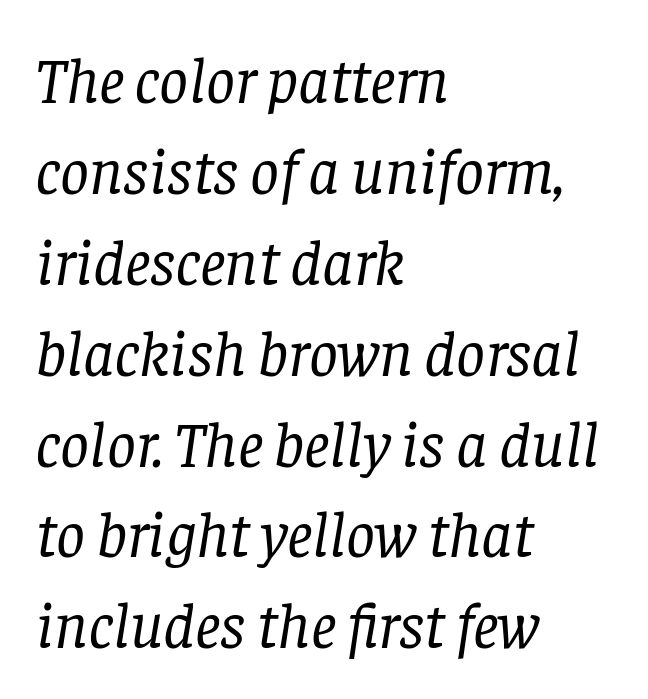
These lines are rendered in a variable-pitch font. Italic: yes, the glyphs are oblique. The strokes carry an ordinary text weight at most. Yep, those are serifs on the letters. There is no visible air inserted between adjacent glyphs. The paragraph shown leans on its left margin.
